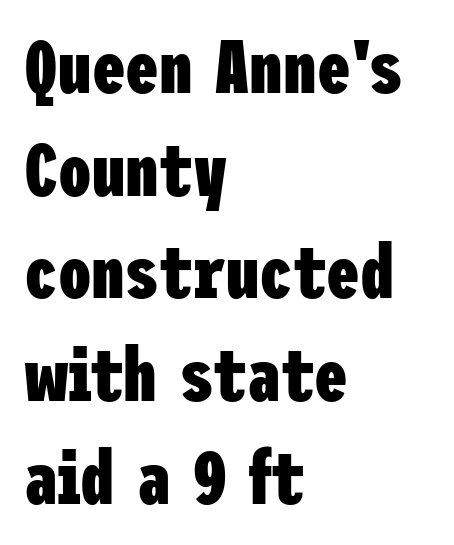
The image shows 75 px heavy, condensed sans-serif type, upright; set left-aligned, normal line spacing (1.37x), normal letter spacing, not underlined; low stroke contrast and a medium x-height.
